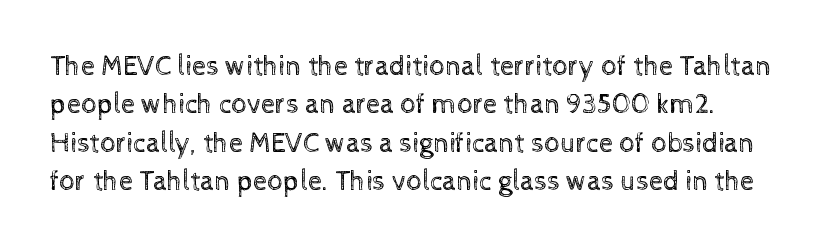
The image shows 28 px regular-weight type, upright; set normal line spacing (1.37x), normal letter spacing, not underlined; a medium x-height.
